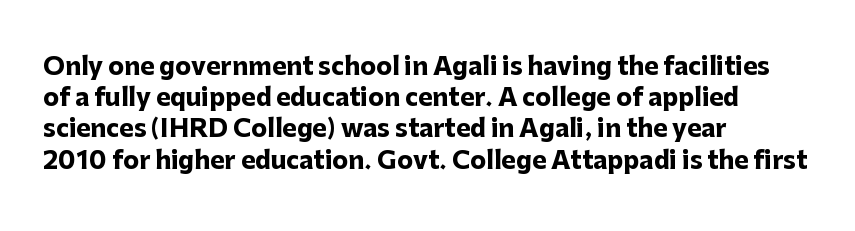
Every letter is thick-stroked: bold, no question. Line starts are locked; line ends wander. What's the leading like? Ordinary, nothing unusual. Glance below the letters and you will spot only blank space.
